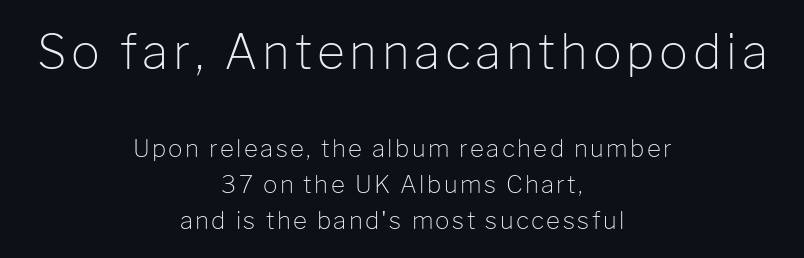
The image shows 48 px light sans-serif type, upright; set centered, normal line spacing (1.51x), not underlined; the first (top) block is 2.0x larger; low stroke contrast and a medium x-height.
